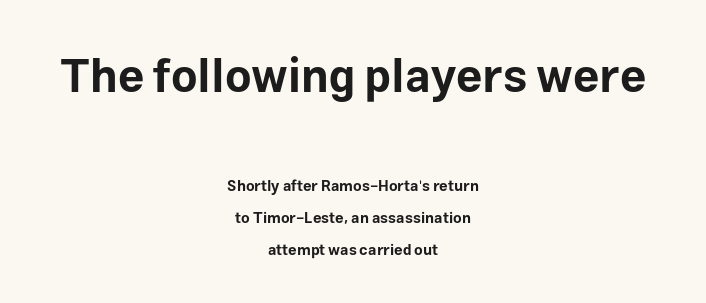
{"serif": "no", "italic": "no", "bold": "yes", "weight": "bold", "width": "normal", "stroke_contrast": "low", "x_height": "medium", "monospaced": "no", "underline": "no", "align": "center", "line_spacing": "loose", "line_spacing_ratio": 2.14, "letter_spacing": "normal", "letter_spacing_em": 0.0, "larger_block": "first", "size_ratio": 3.07, "glyph_px": 46}
